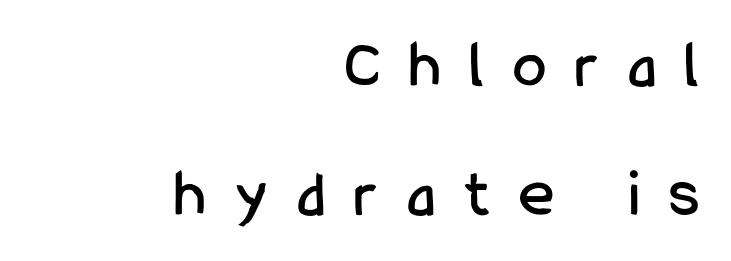
Q: Is the text italic (slanted)? A: No, it is upright.
Q: Is the typeface a serif or a sans-serif typeface? A: Sans-serif.
Q: Is the text underlined? A: No.
Q: How is the paragraph aligned? A: Right-aligned.
Q: Is the spacing between letters normal or unusually wide? A: Unusually wide.
Q: Is the spacing between lines tight, normal or loose? A: Loose.
Q: Width (condensed, normal, or wide)? A: Condensed.
Q: Stroke contrast? A: Low.
Q: x-height? A: Medium.
Q: Monospaced? A: No.
